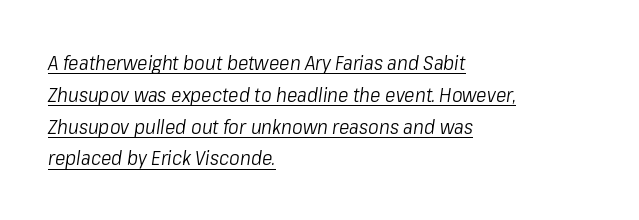
{"italic": "yes", "lean": "right", "slant_degrees": 8, "bold": "no", "underline": "yes", "align": "left", "line_spacing": "normal", "line_spacing_ratio": 1.59, "letter_spacing": "normal", "letter_spacing_em": 0.0, "glyph_px": 20}
